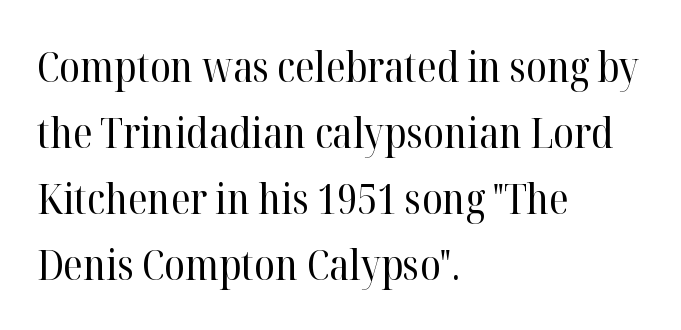
{"serif": "yes", "italic": "no", "bold": "no", "weight": "regular", "width": "normal", "stroke_contrast": "high", "x_height": "medium", "monospaced": "no", "underline": "no", "align": "left", "line_spacing": "normal", "line_spacing_ratio": 1.57, "letter_spacing": "normal", "letter_spacing_em": 0.0, "glyph_px": 42}
